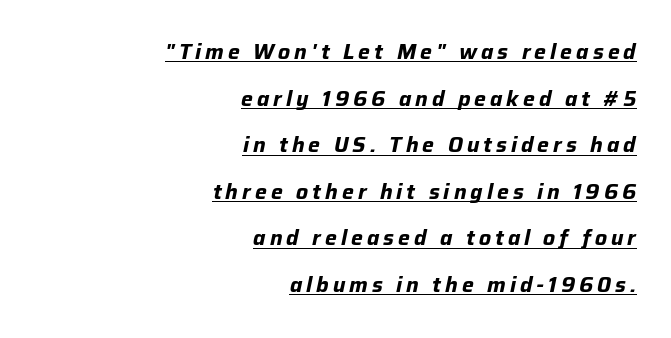
Underlined type. You could fit nearly another row in the gap between these rows. The strokes are fattened all the way to bold. The paragraph shown leans on its right margin. Italic: yes, the glyphs are oblique.
